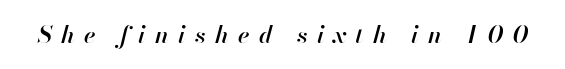
The image shows 24 px text type, italic (leaning right); set unusually wide letter spacing (+0.39 em), not underlined.
